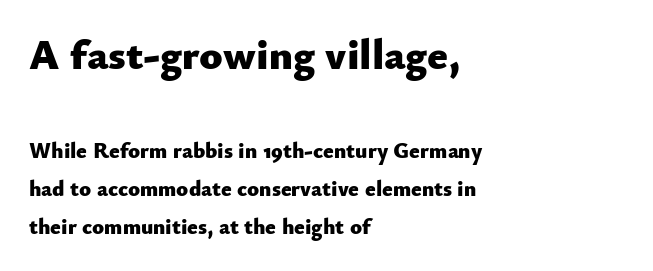
Clear beneath every line of the passage. Ordinary non-slanted type is in use. The first block has been scaled up relative to the second. This rendering uses left alignment, leaving the right contour irregular. The gaps between neighbouring characters are ordinary and unremarkable. Spacing verdict: proportional, widths tailored to each character.
